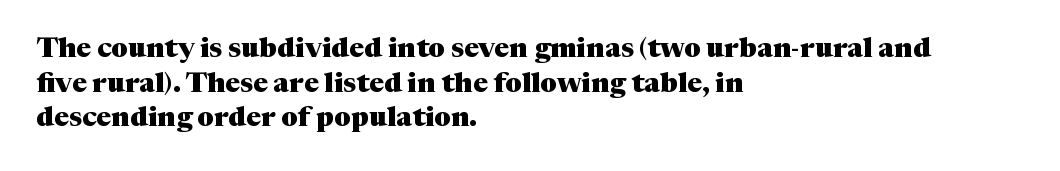
Just letters on the line, the space beneath them empty. This sample uses an upright cut, with every glyph sitting square on the baseline. Character widths vary here, with narrow letters taking less room than wide ones. The rendering shows small feet on the letterforms — a serif design. Chunky letters — that's bold for sure. Between one letter and the next there's only the usual sliver of space.
